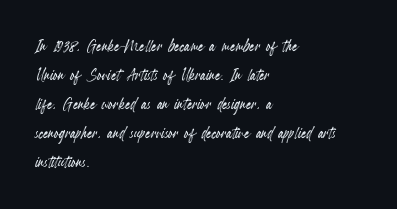
Q: Is the text italic (slanted)? A: Yes.
Q: Is the text underlined? A: No.
Q: How is the paragraph aligned? A: Left-aligned.
Q: Is the spacing between letters normal or unusually wide? A: Normal.
Q: Is the spacing between lines tight, normal or loose? A: Normal.
